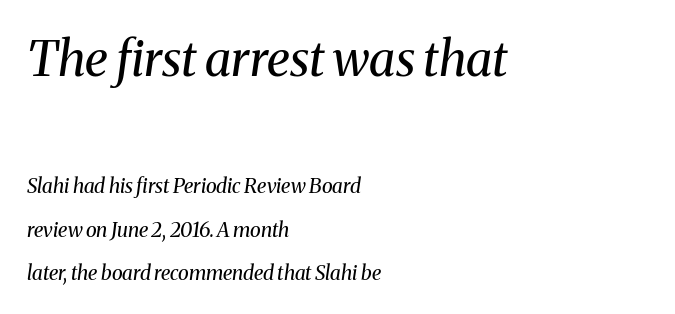
{"serif": "yes", "italic": "yes", "lean": "right", "slant_degrees": 8, "bold": "no", "weight": "regular", "width": "normal", "stroke_contrast": "medium", "x_height": "medium", "monospaced": "no", "underline": "no", "align": "left", "line_spacing": "loose", "line_spacing_ratio": 2.18, "letter_spacing": "normal", "letter_spacing_em": 0.0, "larger_block": "first", "size_ratio": 2.45, "glyph_px": 49}
